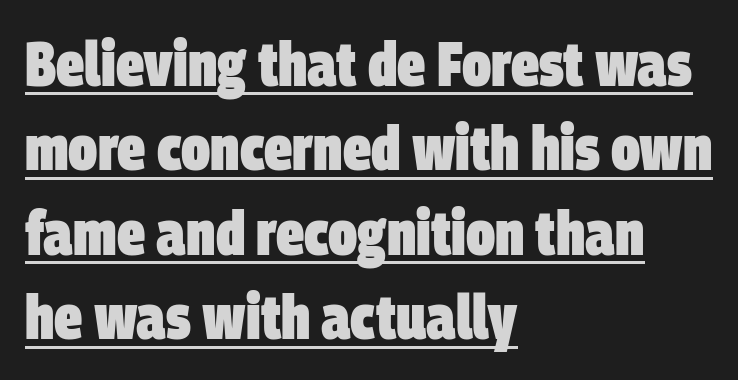
Q: Is the text bold? A: Yes.
Q: Is the typeface a serif or a sans-serif typeface? A: Sans-serif.
Q: Is the text underlined? A: Yes.
Q: How is the paragraph aligned? A: Left-aligned.
Q: Is the spacing between letters normal or unusually wide? A: Normal.
Q: Is the spacing between lines tight, normal or loose? A: Normal.
Q: Width (condensed, normal, or wide)? A: Condensed.
Q: Stroke contrast? A: Low.
Q: x-height? A: Large.
Q: Monospaced? A: No.
